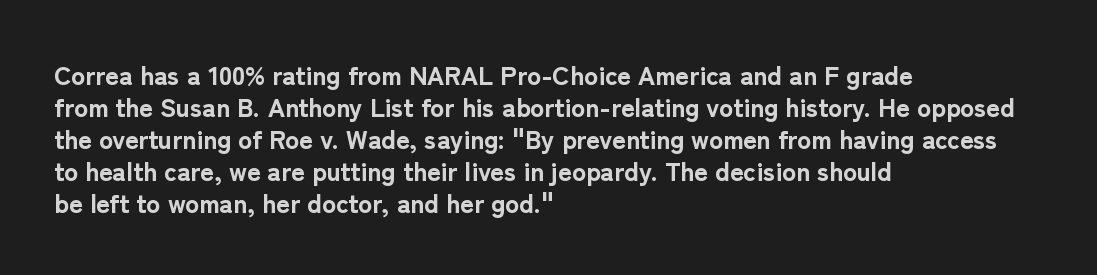
Alignment: flush left. A clean baseline with only descenders dipping below it. Vertical strokes here are truly vertical. Every letter is thick-stroked: bold, no question. A typesetter would call this zero additional tracking.
